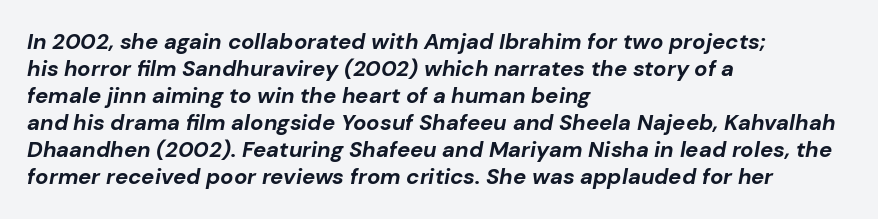
An italicized treatment has been applied to the whole sample. A classic flush-left, rag-right setting is used for this passage. Weight check: bold — yes, fully. Descenders hang freely into open space. The face used here is rendered with its standard letterfit.
